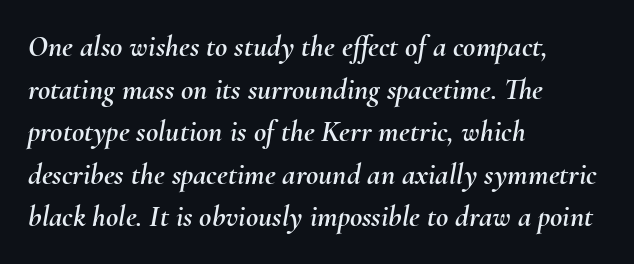
Does extra space separate the letters? No, they use regular spacing. One glance says typical: line gaps are just what's usual. Looks like regular typesetting: each glyph gets only the width it needs. The space directly below the letters is spotless. Which margin do the lines hug? The left one — the right edge is uneven. A typesetter would mark this as italic.
